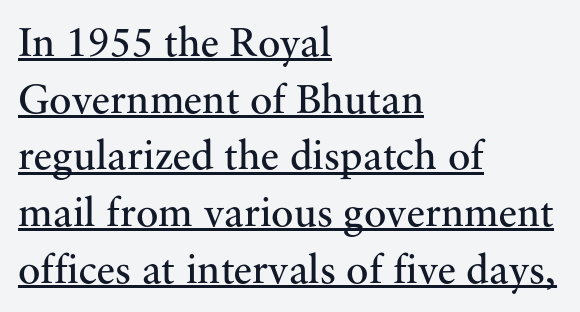
Q: Is the text bold? A: No.
Q: Is the text italic (slanted)? A: No, it is upright.
Q: Is the typeface a serif or a sans-serif typeface? A: Serif.
Q: Is the text underlined? A: Yes.
Q: How is the paragraph aligned? A: Left-aligned.
Q: Is the spacing between letters normal or unusually wide? A: Normal.
Q: Is the spacing between lines tight, normal or loose? A: Normal.
Q: Width (condensed, normal, or wide)? A: Normal.
Q: Stroke contrast? A: Medium.
Q: x-height? A: Small.
Q: Monospaced? A: No.
